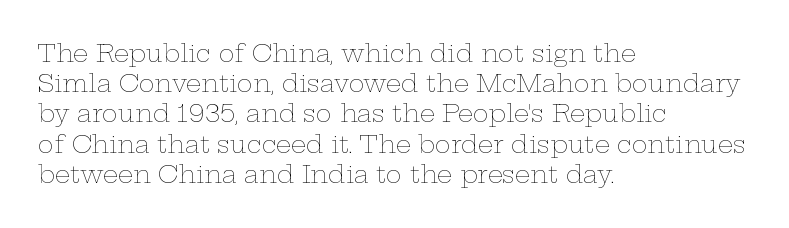
Q: Is the text bold? A: No.
Q: Is the text italic (slanted)? A: No, it is upright.
Q: Is the text underlined? A: No.
Q: How is the paragraph aligned? A: Left-aligned.
Q: Is the spacing between letters normal or unusually wide? A: Normal.
Q: Is the spacing between lines tight, normal or loose? A: Normal.
